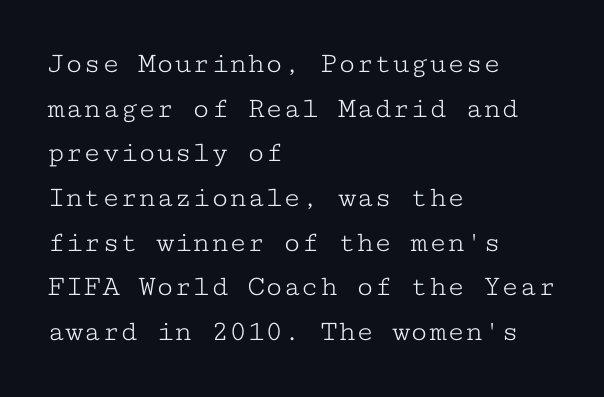
The image shows 30 px light, wide serif type, upright, monospaced; set left-aligned, normal line spacing (1.49x), normal letter spacing, not underlined; low stroke contrast and a medium x-height.
